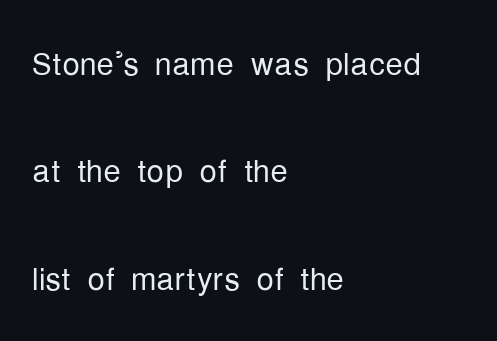
One-word summary of the alignment: left. Line spacing here is loose. Each letter's strokes conclude bluntly, with no projecting serifs. These lines are rendered in a variable-pitch font. Unmarked baselines from the first word to the last.
